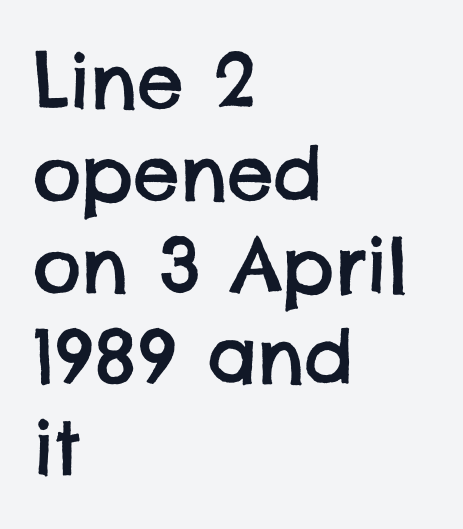
Q: Is the typeface a serif or a sans-serif typeface? A: Sans-serif.
Q: Is the text underlined? A: No.
Q: How is the paragraph aligned? A: Left-aligned.
Q: Is the spacing between letters normal or unusually wide? A: Normal.
Q: Width (condensed, normal, or wide)? A: Normal.
Q: Stroke contrast? A: Low.
Q: x-height? A: Large.
Q: Monospaced? A: No.
